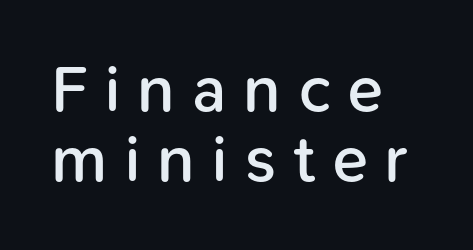
Quick note: not italic, upright. Looks like regular typesetting: each glyph gets only the width it needs. Check under the words: just untouched page. Emphasis by weight is partial: semibold. Note: no serifs on the glyphs. This rendering uses left alignment, leaving the right contour irregular.
